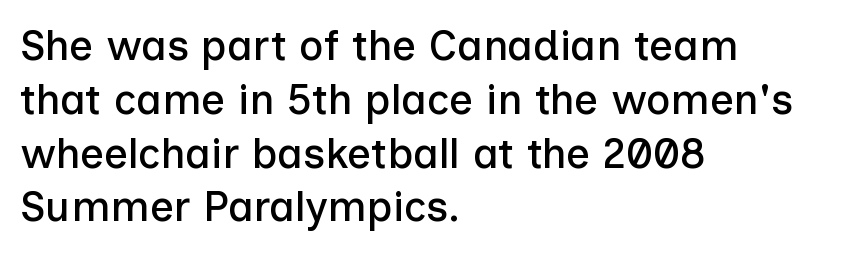
{"serif": "no", "italic": "no", "width": "normal", "stroke_contrast": "low", "x_height": "medium", "monospaced": "no", "underline": "no", "align": "left", "line_spacing": "normal", "line_spacing_ratio": 1.28, "letter_spacing": "normal", "letter_spacing_em": 0.0, "glyph_px": 42}
